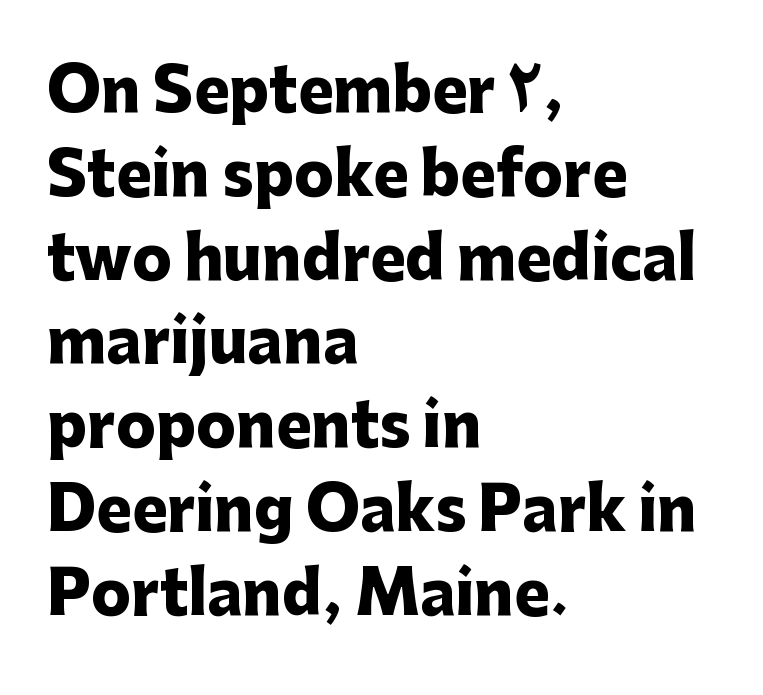
Q: Is the text bold? A: Yes.
Q: Is the text italic (slanted)? A: No, it is upright.
Q: Is the typeface a serif or a sans-serif typeface? A: Sans-serif.
Q: Is the text underlined? A: No.
Q: How is the paragraph aligned? A: Left-aligned.
Q: Is the spacing between letters normal or unusually wide? A: Normal.
Q: Is the spacing between lines tight, normal or loose? A: Normal.
Q: Width (condensed, normal, or wide)? A: Normal.
Q: Stroke contrast? A: Low.
Q: x-height? A: Medium.
Q: Monospaced? A: No.
